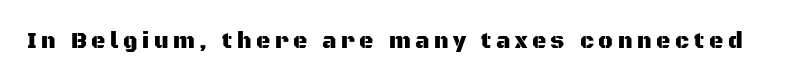
{"italic": "no", "underline": "no", "letter_spacing": "wide", "letter_spacing_em": 0.21, "glyph_px": 22}
